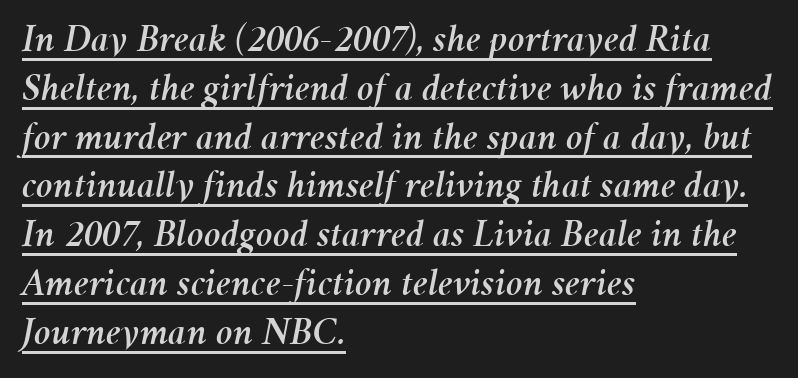
These lines are rendered in a variable-pitch font. The letters are slanted; this is an italic face. Notice how the passage keeps a crisp vertical edge on the left only. Does extra space separate the letters? No, they use regular spacing.
